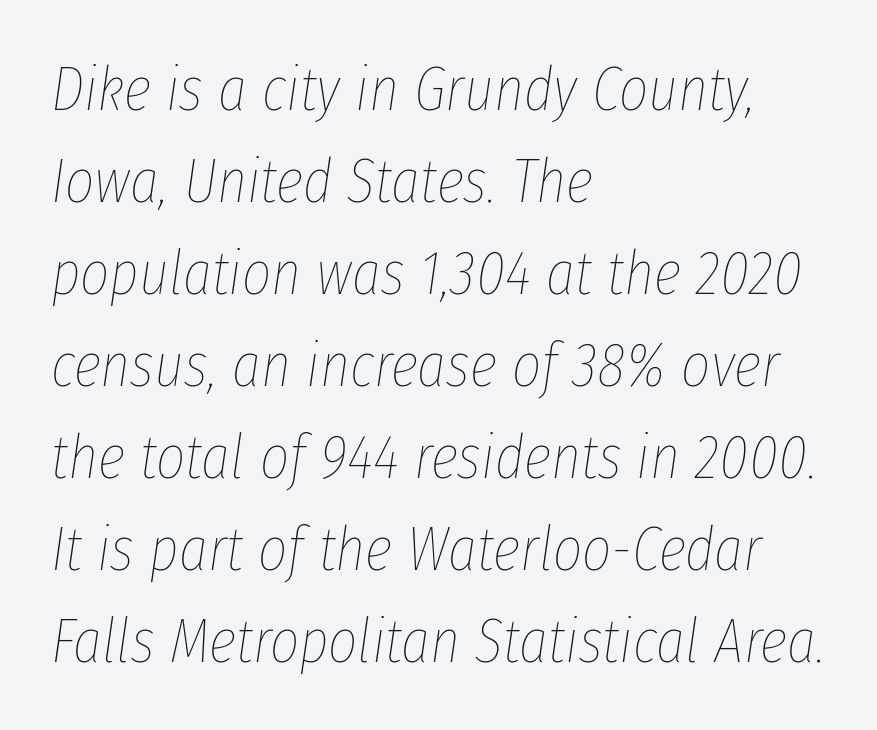
{"italic": "yes", "lean": "right", "slant_degrees": 8, "bold": "no", "weight": "thin", "width": "condensed", "stroke_contrast": "low", "x_height": "medium", "monospaced": "no", "underline": "no", "align": "left", "line_spacing": "normal", "line_spacing_ratio": 1.46, "letter_spacing": "normal", "letter_spacing_em": 0.0, "glyph_px": 63}
